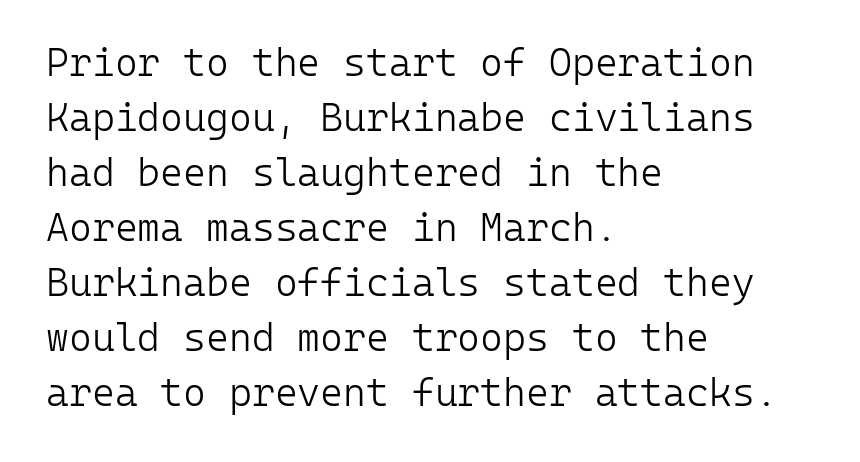
Q: Is the text bold? A: No.
Q: Is the text italic (slanted)? A: No, it is upright.
Q: Is the typeface a serif or a sans-serif typeface? A: Sans-serif.
Q: Is the text underlined? A: No.
Q: How is the paragraph aligned? A: Left-aligned.
Q: Is the spacing between letters normal or unusually wide? A: Normal.
Q: Is the spacing between lines tight, normal or loose? A: Normal.
Q: Width (condensed, normal, or wide)? A: Normal.
Q: Stroke contrast? A: Low.
Q: x-height? A: Medium.
Q: Monospaced? A: Yes.
